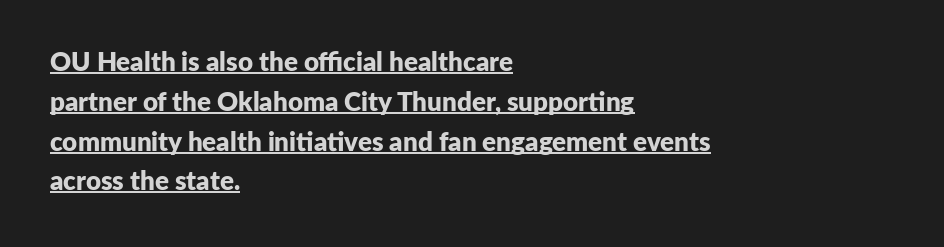
Each new line begins a customary step beneath the previous one. Underlined type. This sample uses plain, unmodified letter spacing. Every letter is thick-stroked: bold, no question. The text block is weighted toward the left margin, trailing off unevenly rightward.
